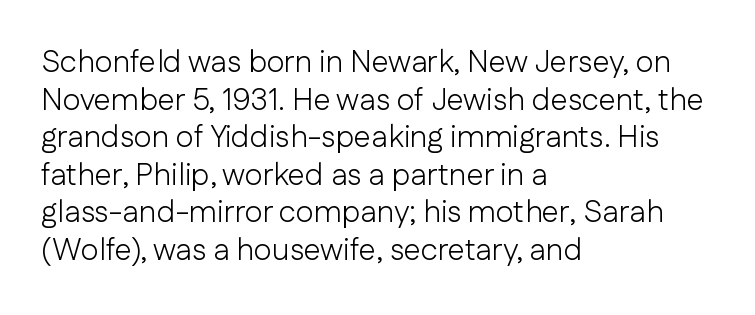
Character widths vary here, with narrow letters taking less room than wide ones. Grotesque or geometric, the face here clearly has no serifs. The strokes carry an ordinary text weight at most. Layout note: lines flush left. The glyphs are unaccompanied by any horizontal stroke below them.
